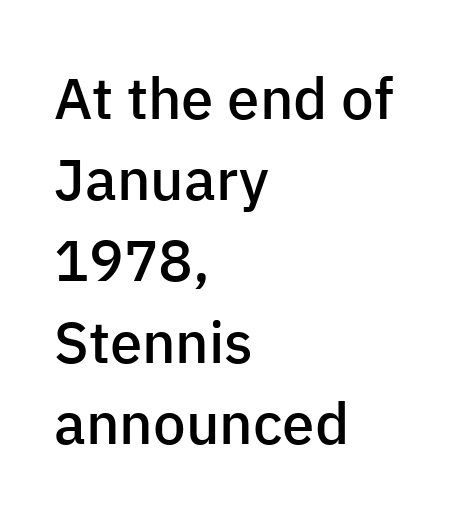
The image shows 58 px semibold sans-serif type, upright; set left-aligned, normal line spacing (1.4x), normal letter spacing, not underlined; low stroke contrast and a medium x-height.
